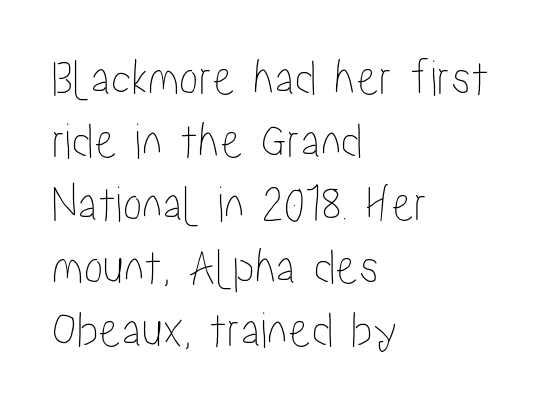
Q: Is the text italic (slanted)? A: No, it is upright.
Q: Is the text underlined? A: No.
Q: How is the paragraph aligned? A: Left-aligned.
Q: Is the spacing between letters normal or unusually wide? A: Normal.
Q: Width (condensed, normal, or wide)? A: Condensed.
Q: Stroke contrast? A: Low.
Q: x-height? A: Medium.
Q: Monospaced? A: No.
